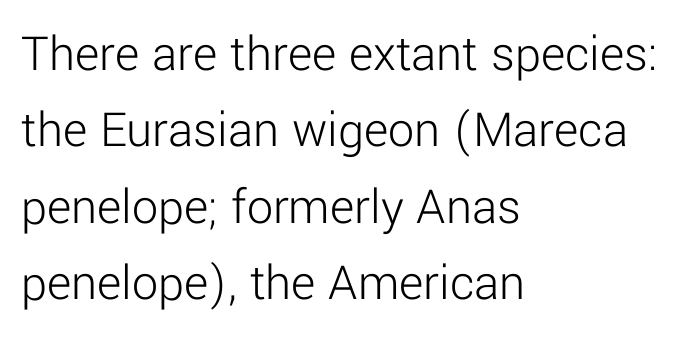
The letters stand upright; this is a roman face. Letters have the restrained weight of plain body copy at most. Do the characters align in a grid? No, the font is proportional. This sample uses plain, unmodified letter spacing. Words float on clear page, feet unadorned. Line beginnings align vertically; line endings do not.
